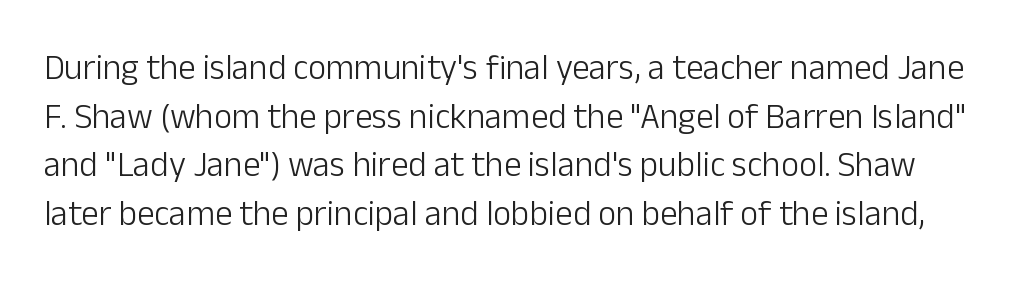
Q: Is the text bold? A: No.
Q: Is the text italic (slanted)? A: No, it is upright.
Q: Is the typeface a serif or a sans-serif typeface? A: Sans-serif.
Q: Is the text underlined? A: No.
Q: Is the spacing between letters normal or unusually wide? A: Normal.
Q: Is the spacing between lines tight, normal or loose? A: Normal.
Q: Width (condensed, normal, or wide)? A: Normal.
Q: Stroke contrast? A: Low.
Q: x-height? A: Medium.
Q: Monospaced? A: No.
